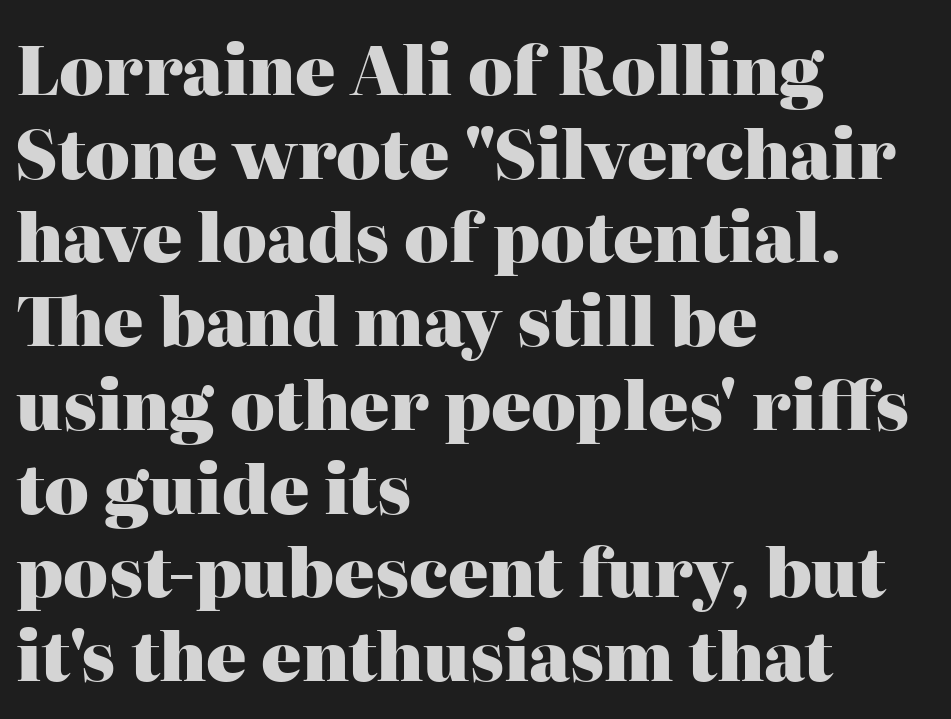
{"serif": "yes", "italic": "no", "bold": "yes", "weight": "heavy", "width": "normal", "stroke_contrast": "high", "x_height": "medium", "monospaced": "no", "underline": "no", "align": "left", "line_spacing": "normal", "line_spacing_ratio": 1.25, "letter_spacing": "normal", "letter_spacing_em": 0.0, "glyph_px": 67}
